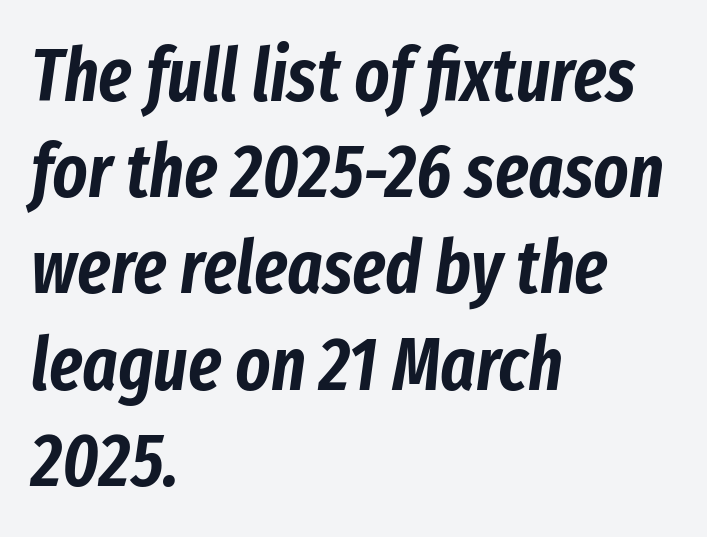
{"italic": "yes", "lean": "right", "slant_degrees": 8, "width": "condensed", "stroke_contrast": "low", "x_height": "medium", "monospaced": "no", "underline": "no", "align": "left", "line_spacing": "normal", "line_spacing_ratio": 1.3, "letter_spacing": "normal", "letter_spacing_em": 0.0, "glyph_px": 74}
